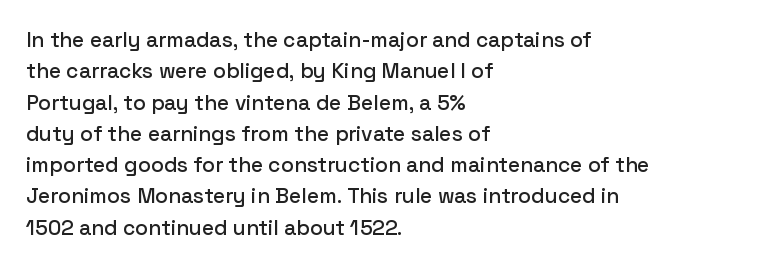
The compositor pushed each line to the left boundary. The designer left line spacing at the default. The rendering keeps characters at their native spacing. No italicization has been applied; the sample stays upright. Clear beneath every line of the passage.
